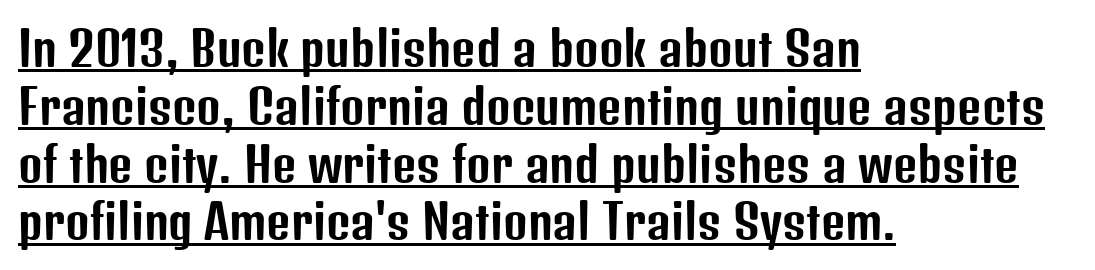
Q: Is the text italic (slanted)? A: No, it is upright.
Q: Is the typeface a serif or a sans-serif typeface? A: Sans-serif.
Q: Is the text underlined? A: Yes.
Q: How is the paragraph aligned? A: Left-aligned.
Q: Is the spacing between letters normal or unusually wide? A: Normal.
Q: Width (condensed, normal, or wide)? A: Condensed.
Q: Stroke contrast? A: Low.
Q: x-height? A: Medium.
Q: Monospaced? A: No.
